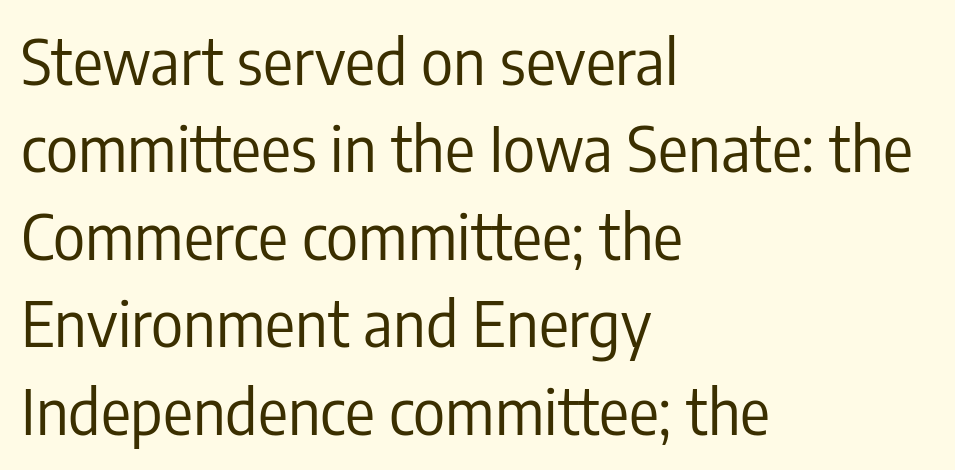
Spacing verdict: proportional, widths tailored to each character. Letters rest on an invisible, unmarked baseline. Evenly set lines give the paragraph a standard silhouette. There is no visible air inserted between adjacent glyphs.
